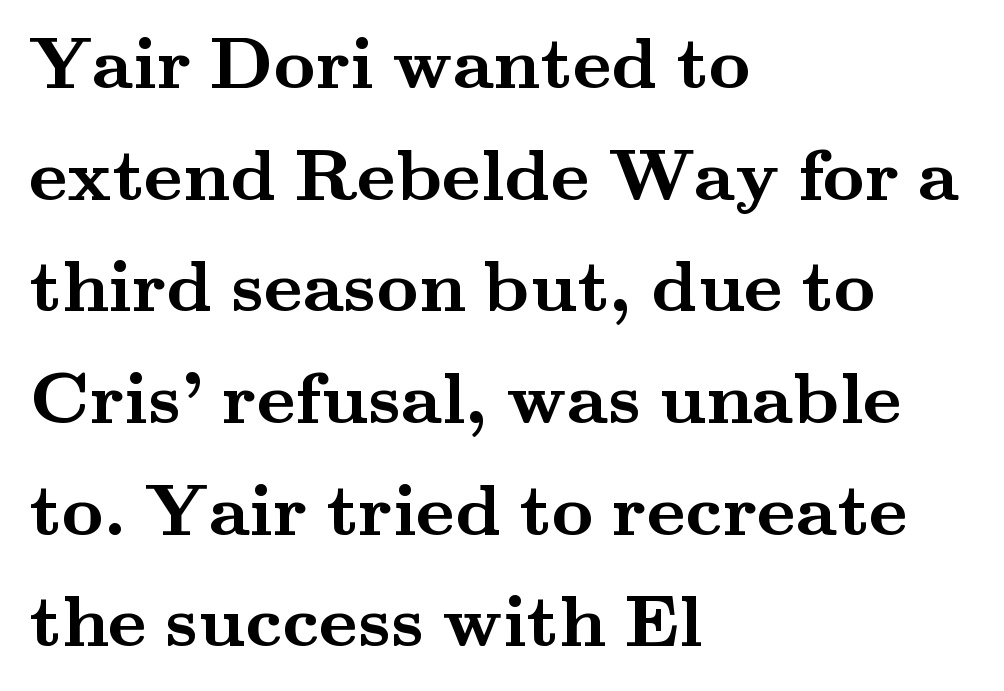
{"serif": "yes", "italic": "no", "bold": "yes", "weight": "semibold", "width": "wide", "stroke_contrast": "medium", "x_height": "small", "monospaced": "no", "underline": "no", "align": "left", "line_spacing": "normal", "line_spacing_ratio": 1.53, "letter_spacing": "normal", "letter_spacing_em": 0.0, "glyph_px": 73}
